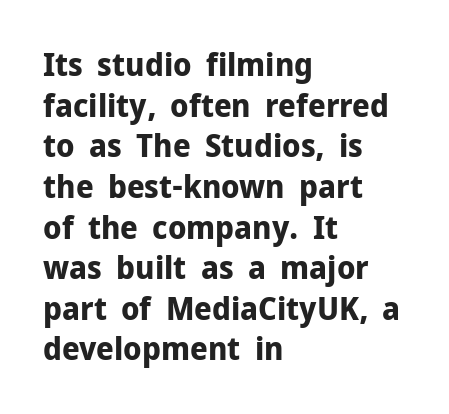
{"serif": "no", "italic": "no", "bold": "yes", "weight": "bold", "width": "normal", "stroke_contrast": "low", "x_height": "medium", "monospaced": "no", "underline": "no", "align": "left", "line_spacing": "normal", "line_spacing_ratio": 1.27, "letter_spacing": "normal", "letter_spacing_em": 0.0, "glyph_px": 32}
